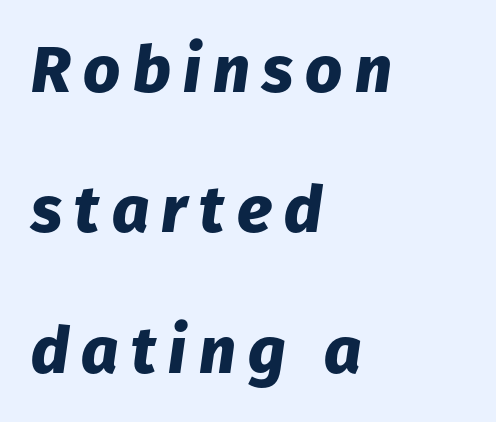
Q: Is the text bold? A: Yes.
Q: Is the text italic (slanted)? A: Yes, it leans right by about 8 degrees.
Q: Is the text underlined? A: No.
Q: How is the paragraph aligned? A: Left-aligned.
Q: Is the spacing between lines tight, normal or loose? A: Loose.
Q: Width (condensed, normal, or wide)? A: Normal.
Q: Stroke contrast? A: Low.
Q: x-height? A: Medium.
Q: Monospaced? A: No.
